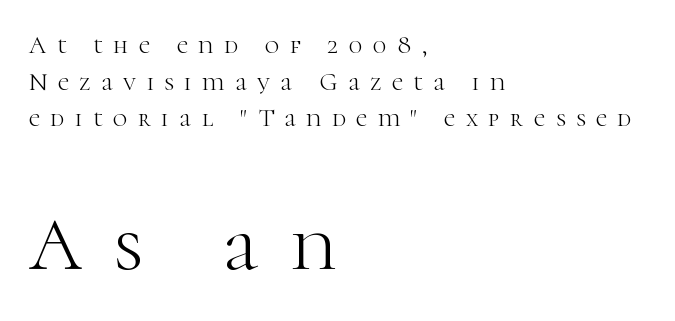
Notice how descenders clear the ascenders below comfortably — that's standard leading. In terms of letterspacing, this is a distinctly airy, spread setting. A typesetter would label this face a serif. Casual observation: everything's shoved over to the left. Italic? Not at all — the glyphs are vertical. The typeface has the unassuming heft of standard copy or less.
